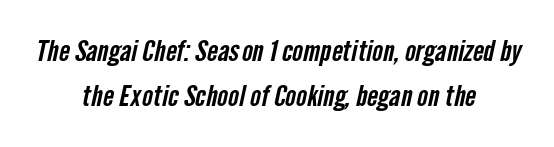
Q: Is the typeface a serif or a sans-serif typeface? A: Sans-serif.
Q: Is the text underlined? A: No.
Q: How is the paragraph aligned? A: Centered.
Q: Is the spacing between letters normal or unusually wide? A: Normal.
Q: Is the spacing between lines tight, normal or loose? A: Normal.
Q: Width (condensed, normal, or wide)? A: Condensed.
Q: Stroke contrast? A: Low.
Q: x-height? A: Medium.
Q: Monospaced? A: No.
